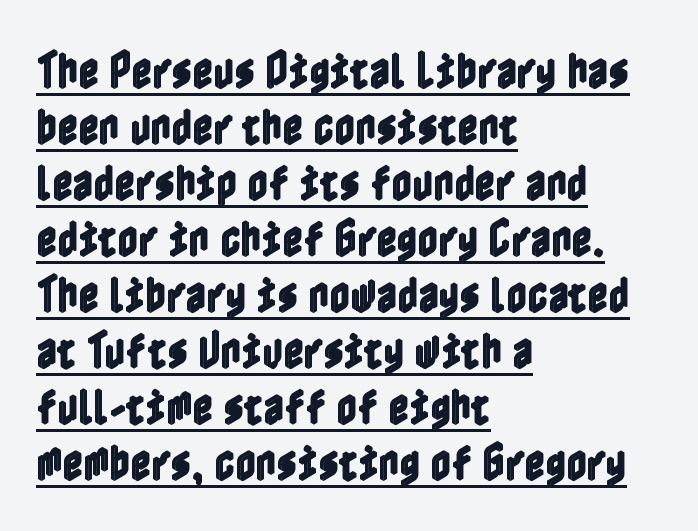
The image shows 40 px condensed type, upright; set left-aligned, normal line spacing (1.4x), normal letter spacing, underlined; a medium x-height.
